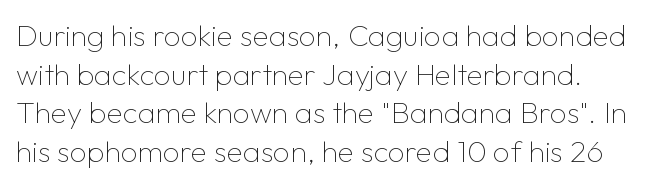
The image shows 30 px thin sans-serif type, upright; set left-aligned, normal line spacing (1.29x), normal letter spacing, not underlined; low stroke contrast and a medium x-height.
